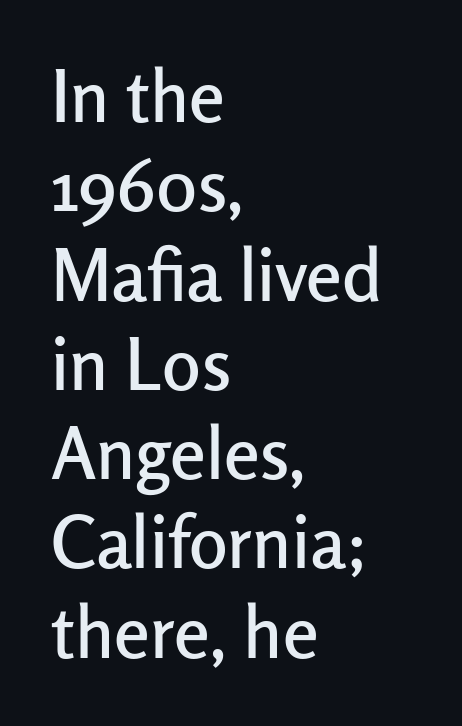
The image shows 72 px sans-serif type, upright; set left-aligned, line spacing 1.24x, normal letter spacing, not underlined; low stroke contrast and a medium x-height.
